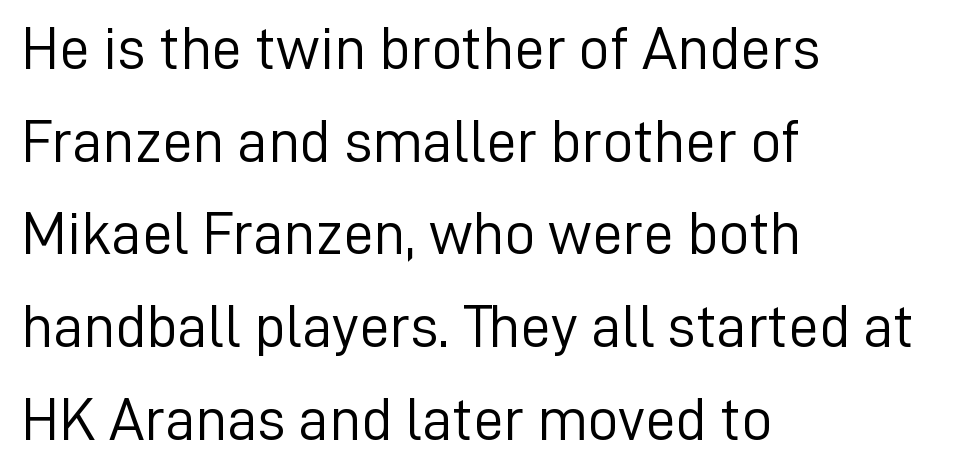
The image shows 61 px light sans-serif type, upright; set left-aligned, normal line spacing (1.52x), normal letter spacing, not underlined; low stroke contrast and a medium x-height.
